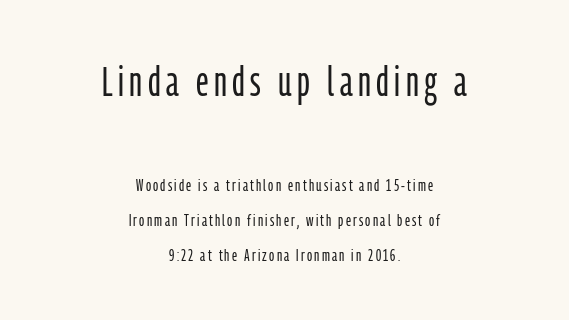
{"serif": "no", "italic": "no", "bold": "no", "weight": "light", "width": "condensed", "stroke_contrast": "low", "x_height": "medium", "monospaced": "no", "underline": "no", "align": "center", "line_spacing": "loose", "line_spacing_ratio": 2.04, "larger_block": "first", "size_ratio": 2.47, "glyph_px": 42}
